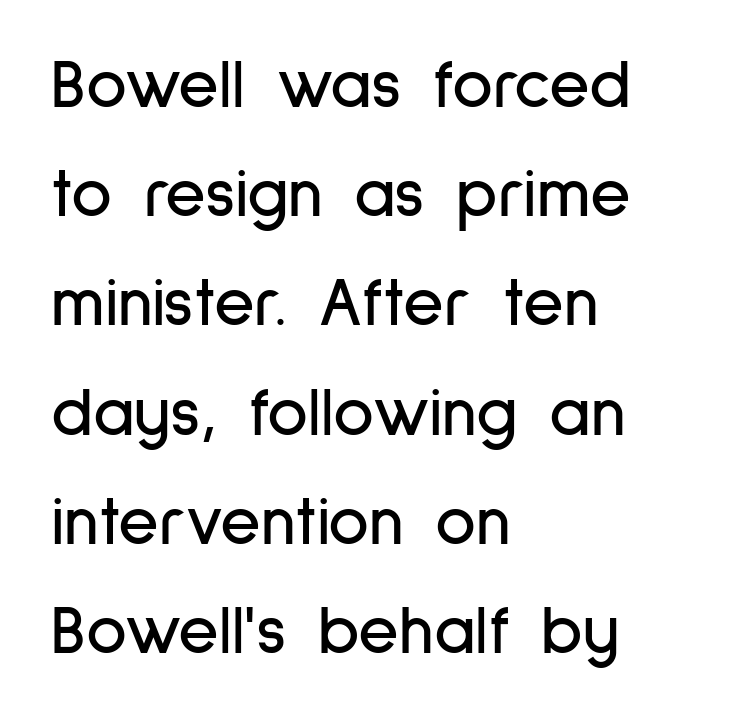
{"serif": "no", "italic": "no", "width": "condensed", "stroke_contrast": "low", "x_height": "medium", "monospaced": "no", "underline": "no", "align": "left", "line_spacing": "normal", "line_spacing_ratio": 1.56, "letter_spacing": "normal", "letter_spacing_em": 0.0, "glyph_px": 70}
